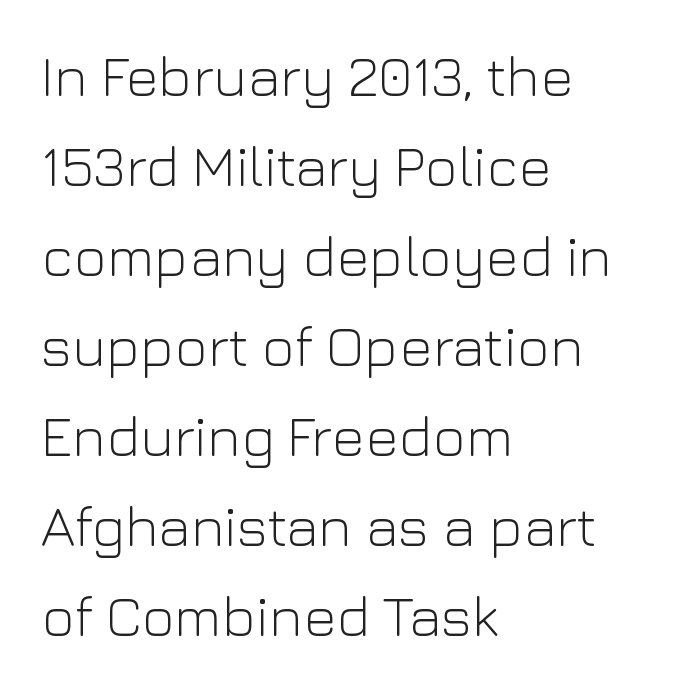
Q: Is the text bold? A: No.
Q: Is the text italic (slanted)? A: No, it is upright.
Q: Is the typeface a serif or a sans-serif typeface? A: Sans-serif.
Q: Is the text underlined? A: No.
Q: How is the paragraph aligned? A: Left-aligned.
Q: Is the spacing between letters normal or unusually wide? A: Normal.
Q: Is the spacing between lines tight, normal or loose? A: Normal.
Q: Width (condensed, normal, or wide)? A: Normal.
Q: Stroke contrast? A: Low.
Q: x-height? A: Medium.
Q: Monospaced? A: No.
